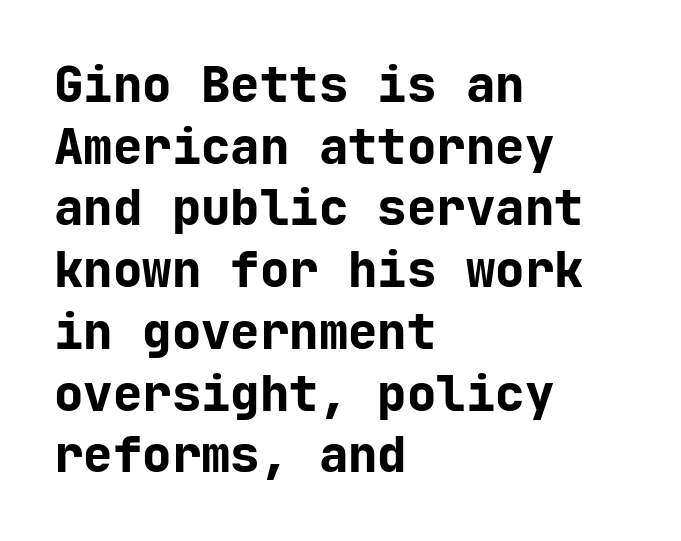
Q: Is the text bold? A: Yes.
Q: Is the text italic (slanted)? A: No, it is upright.
Q: Is the typeface a serif or a sans-serif typeface? A: Sans-serif.
Q: Is the text underlined? A: No.
Q: How is the paragraph aligned? A: Left-aligned.
Q: Is the spacing between letters normal or unusually wide? A: Normal.
Q: Is the spacing between lines tight, normal or loose? A: Normal.
Q: Width (condensed, normal, or wide)? A: Normal.
Q: Stroke contrast? A: Low.
Q: x-height? A: Medium.
Q: Monospaced? A: Yes.
